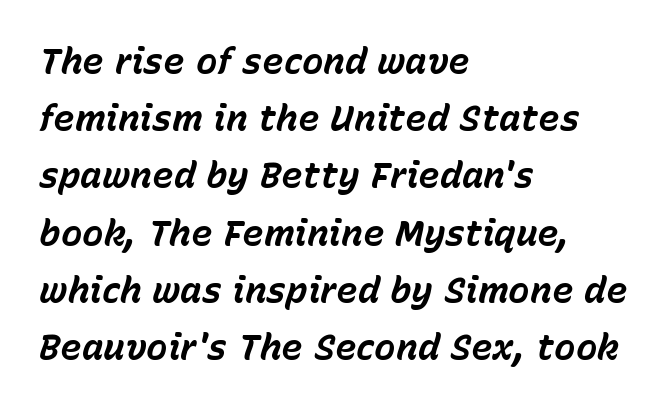
Decoration check: the copy has no underline. Is the type slanted? Yes — the strokes lean at a clear angle. Heavy-handed strokes throughout: this text is bold. The designer left line spacing at the default. This sample uses plain, unmodified letter spacing. Each letter keeps its own natural width here, so spacing adapts to shape.
